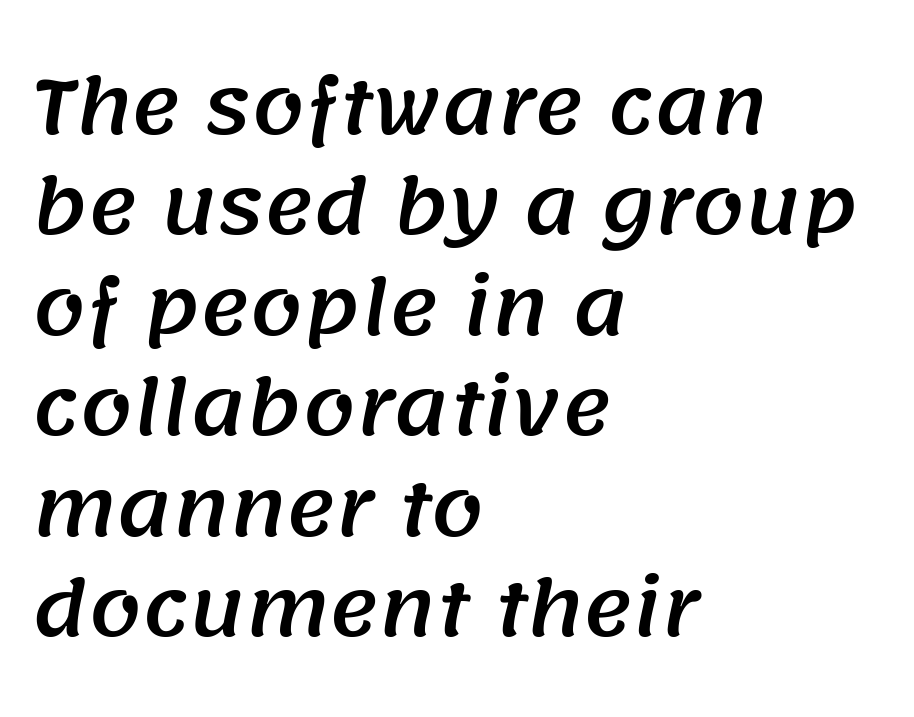
The paragraph has a hard left edge and a soft right edge. Nothing sits at the stroke ends, so this counts as sans-serif. Letter spacing: default. Any mark beneath the type? The region is blank. Looks like regular typesetting: each glyph gets only the width it needs. Quick note: interline space is typical.
